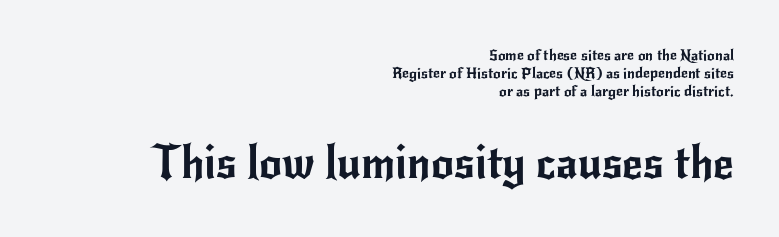
Q: Is the text italic (slanted)? A: No, it is upright.
Q: Is the typeface a serif or a sans-serif typeface? A: Sans-serif.
Q: Is the text underlined? A: No.
Q: How is the paragraph aligned? A: Right-aligned.
Q: Is the spacing between letters normal or unusually wide? A: Normal.
Q: Which block of text is set in a larger size, the first (top) or the second (bottom)? A: The second (bottom) one.
Q: Width (condensed, normal, or wide)? A: Normal.
Q: Stroke contrast? A: Low.
Q: x-height? A: Small.
Q: Monospaced? A: No.
